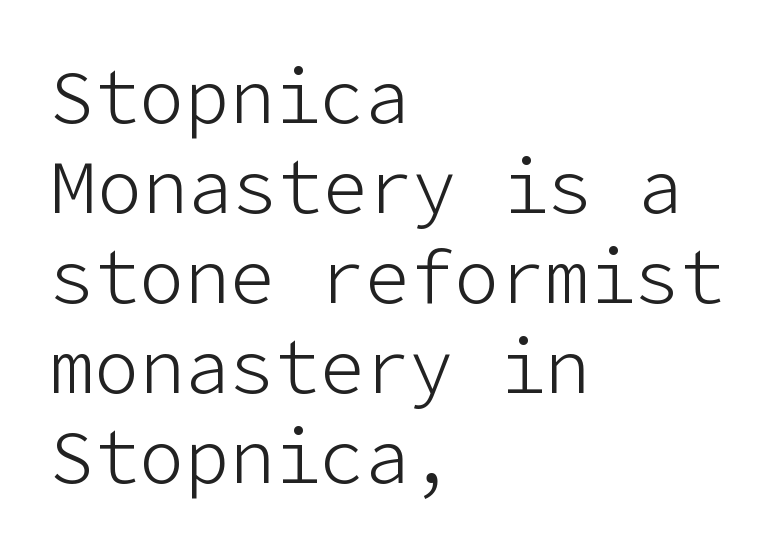
The image shows 75 px light sans-serif type, upright; set left-aligned, line spacing 1.2x, normal letter spacing, not underlined; low stroke contrast and a medium x-height.
